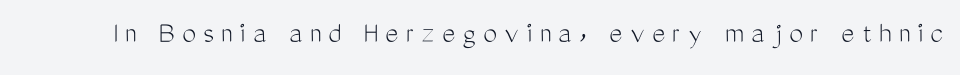
{"serif": "no", "italic": "no", "bold": "no", "weight": "light", "width": "condensed", "stroke_contrast": "medium", "x_height": "medium", "monospaced": "no", "underline": "no", "letter_spacing": "wide", "letter_spacing_em": 0.24, "glyph_px": 31}
